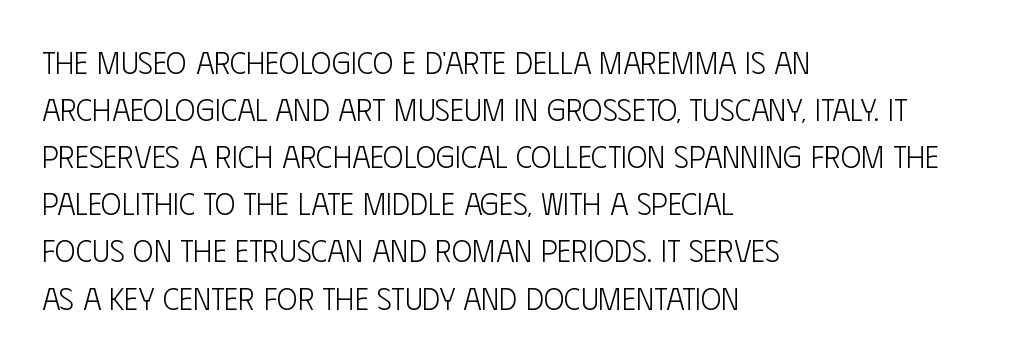
{"serif": "no", "italic": "no", "bold": "no", "weight": "light", "width": "condensed", "stroke_contrast": "low", "x_height": "large", "monospaced": "no", "underline": "no", "align": "left", "line_spacing": "normal", "line_spacing_ratio": 1.52, "letter_spacing": "normal", "letter_spacing_em": 0.0, "glyph_px": 31}
